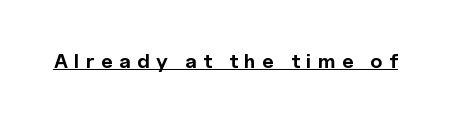
{"italic": "no", "bold": "yes", "underline": "yes", "letter_spacing": "wide", "letter_spacing_em": 0.33, "glyph_px": 20}
